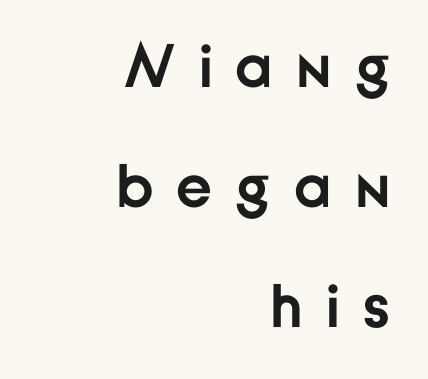
The image shows 61 px semibold sans-serif type, upright; set right-aligned, loose line spacing (1.97x), unusually wide letter spacing (+0.38 em), not underlined; low stroke contrast and a medium x-height.
